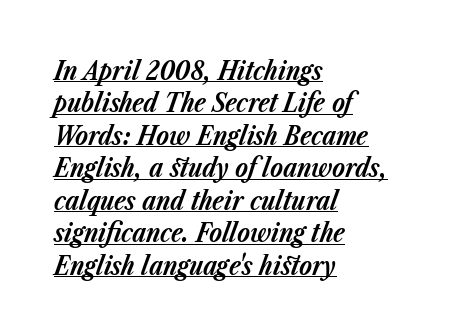
The image shows 26 px bold type, italic (leaning right); set left-aligned, normal line spacing (1.25x), normal letter spacing, underlined.
